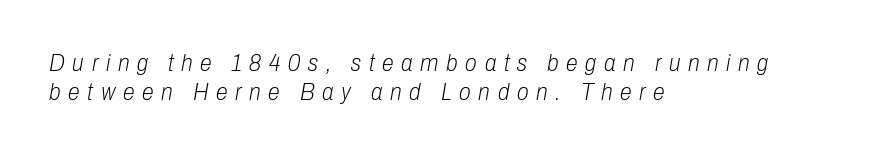
The image shows 24 px text type, italic (leaning right); set left-aligned, line spacing 1.21x, unusually wide letter spacing (+0.32 em), not underlined.
